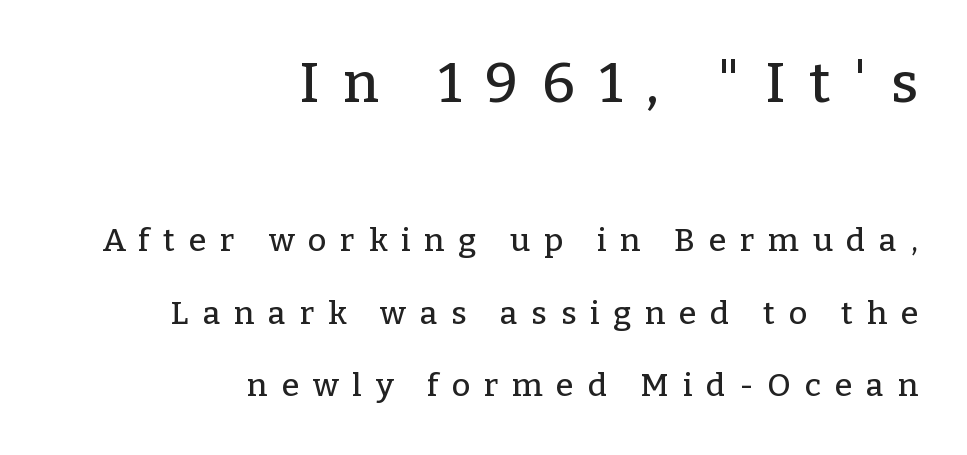
The image shows 56 px serif type, upright; set right-aligned, loose line spacing (2.27x), unusually wide letter spacing (+0.43 em), not underlined; the first (top) block is 1.75x larger; low stroke contrast and a medium x-height.
